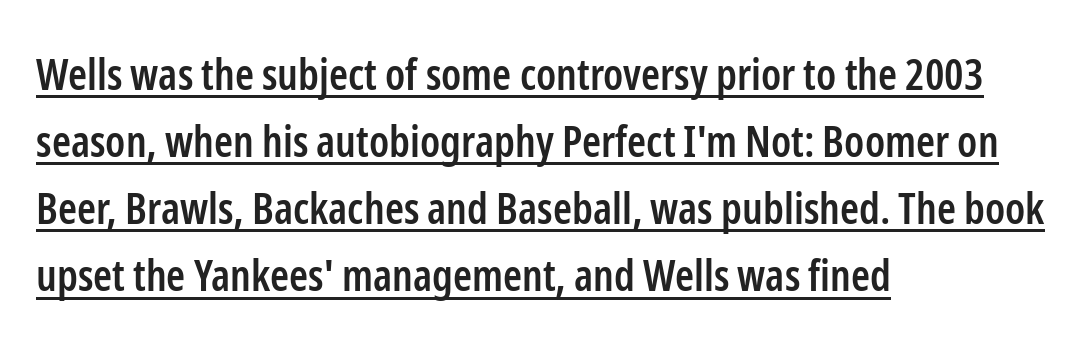
Q: Is the text bold? A: Semi-bold.
Q: Is the text italic (slanted)? A: No, it is upright.
Q: Is the typeface a serif or a sans-serif typeface? A: Sans-serif.
Q: Is the text underlined? A: Yes.
Q: How is the paragraph aligned? A: Left-aligned.
Q: Is the spacing between letters normal or unusually wide? A: Normal.
Q: Is the spacing between lines tight, normal or loose? A: Normal.
Q: Width (condensed, normal, or wide)? A: Condensed.
Q: Stroke contrast? A: Low.
Q: x-height? A: Medium.
Q: Monospaced? A: No.
